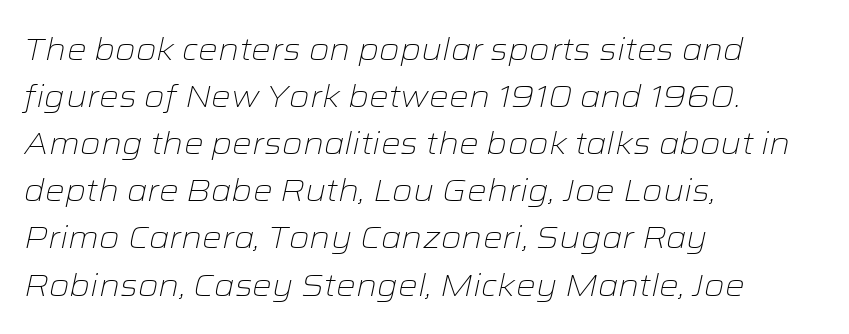
Stems here are at most as thick as an everyday book face. A clean baseline with only descenders dipping below it. How would I describe the line gaps? Plain and ordinary. You could not count columns in this text — the font is proportionally spaced. A typesetter would call this zero additional tracking. Is the type slanted? Yes — the strokes lean at a clear angle.
